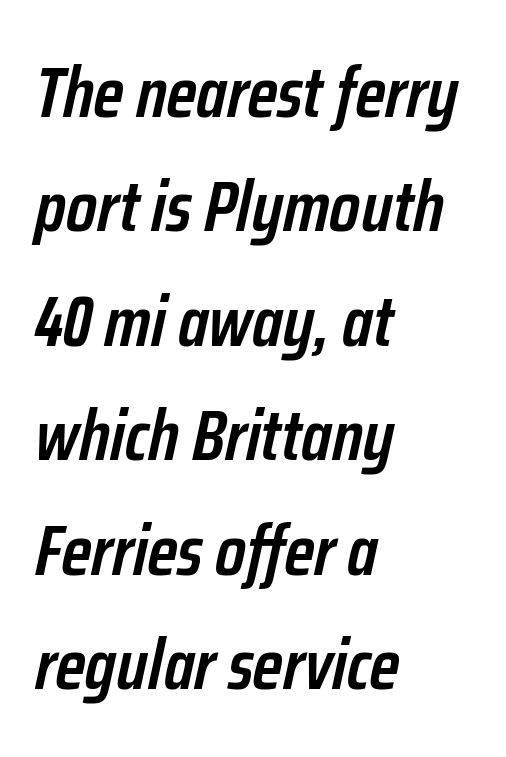
Q: Is the text bold? A: Semi-bold.
Q: Is the text italic (slanted)? A: Yes, it leans right by about 12 degrees.
Q: Is the text underlined? A: No.
Q: How is the paragraph aligned? A: Left-aligned.
Q: Is the spacing between letters normal or unusually wide? A: Normal.
Q: Is the spacing between lines tight, normal or loose? A: Normal.
Q: Width (condensed, normal, or wide)? A: Condensed.
Q: Stroke contrast? A: Low.
Q: x-height? A: Medium.
Q: Monospaced? A: No.
